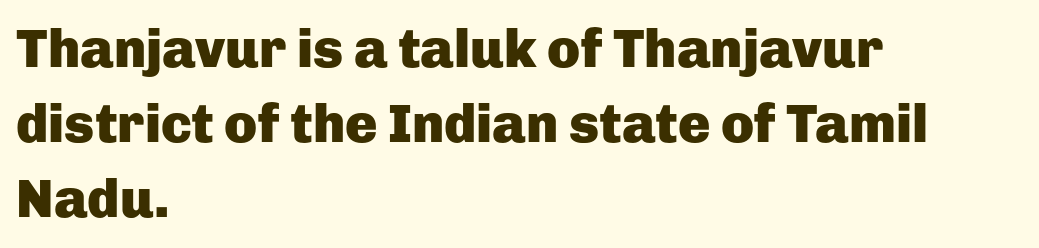
{"serif": "no", "italic": "no", "bold": "yes", "weight": "heavy", "width": "normal", "stroke_contrast": "low", "x_height": "medium", "monospaced": "no", "underline": "no", "align": "left", "line_spacing": "normal", "line_spacing_ratio": 1.39, "letter_spacing": "normal", "letter_spacing_em": 0.0, "glyph_px": 54}
